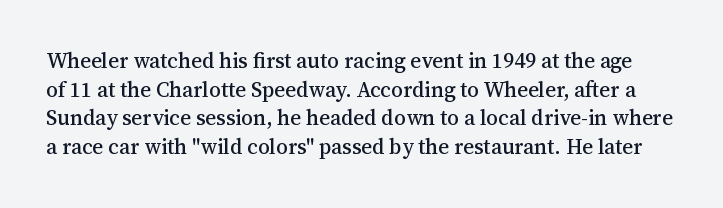
Q: Is the text italic (slanted)? A: No, it is upright.
Q: Is the text underlined? A: No.
Q: Is the spacing between letters normal or unusually wide? A: Normal.
Q: Is the spacing between lines tight, normal or loose? A: Normal.
